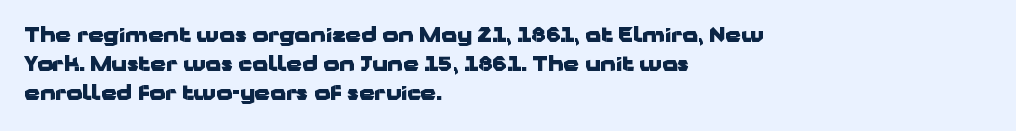
{"italic": "no", "bold": "yes", "underline": "no", "align": "left", "line_spacing": "normal", "line_spacing_ratio": 1.46, "letter_spacing": "normal", "letter_spacing_em": 0.0, "glyph_px": 20}
